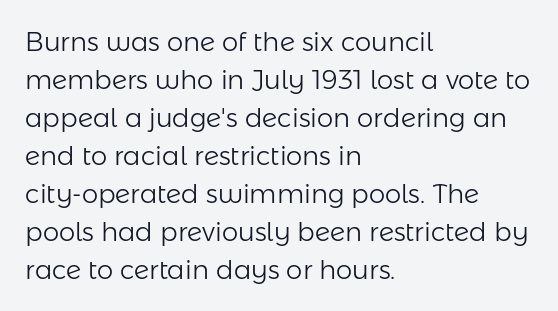
The image shows 26 px text type, upright; set left-aligned, normal line spacing (1.46x), normal letter spacing, not underlined.
